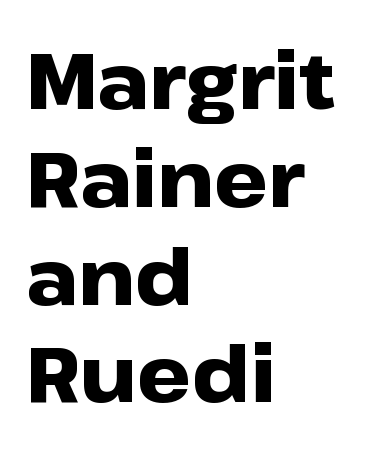
Is there any slant? The stems are plumb. Observe the absence of serifs on each vertical stroke in this sample. The rag falls on the right side of this text block. Lines of text with bare space underneath. Think of a printed novel: that variable character pitch is what you see here. These lines sit exactly where default settings would place them.
